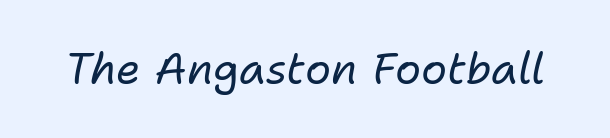
{"italic": "yes", "lean": "right", "slant_degrees": 11, "bold": "no", "weight": "regular", "width": "normal", "stroke_contrast": "low", "x_height": "medium", "monospaced": "no", "underline": "no", "letter_spacing": "normal", "letter_spacing_em": 0.0, "glyph_px": 43}
